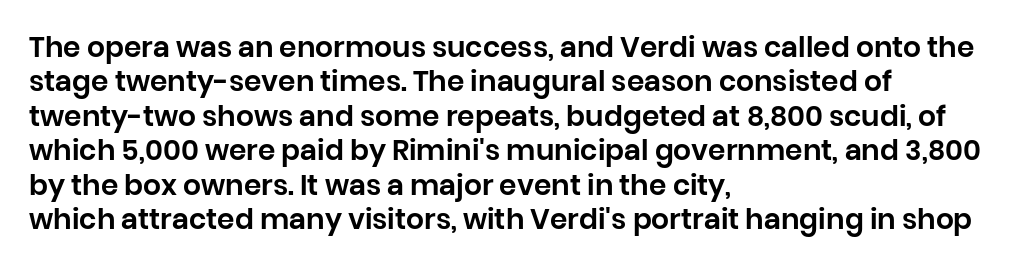
In terms of posture, this sample is upright. Students, note that the glyphs here touch the page at normal intervals. A typesetter would call this proportional, since set widths differ per character. No feet cap the strokes, marking this as sans-serif type. Descenders are the only things crossing below the line. The typesetter chose a ragged-right arrangement here.
